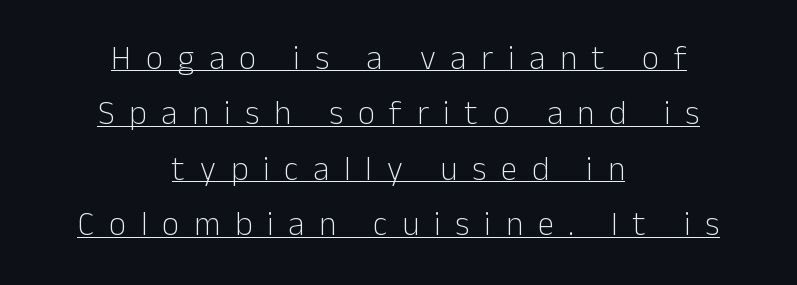
{"serif": "no", "italic": "no", "bold": "no", "weight": "light", "width": "normal", "stroke_contrast": "low", "x_height": "medium", "monospaced": "no", "underline": "yes", "align": "center", "line_spacing": "normal", "line_spacing_ratio": 1.68, "letter_spacing": "wide", "letter_spacing_em": 0.45, "glyph_px": 33}
